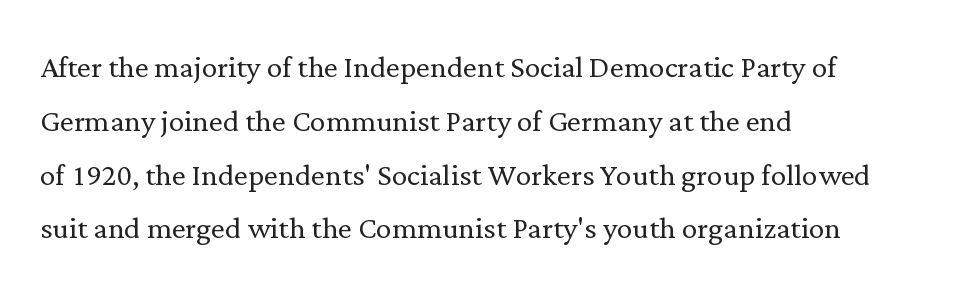
{"serif": "yes", "italic": "no", "bold": "no", "weight": "light", "width": "normal", "stroke_contrast": "low", "x_height": "medium", "monospaced": "no", "underline": "no", "align": "left", "line_spacing": "normal", "line_spacing_ratio": 1.38, "letter_spacing": "normal", "letter_spacing_em": 0.0, "glyph_px": 39}
